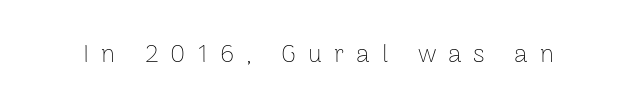
The image shows 25 px text type, upright; set unusually wide letter spacing (+0.48 em), not underlined.
